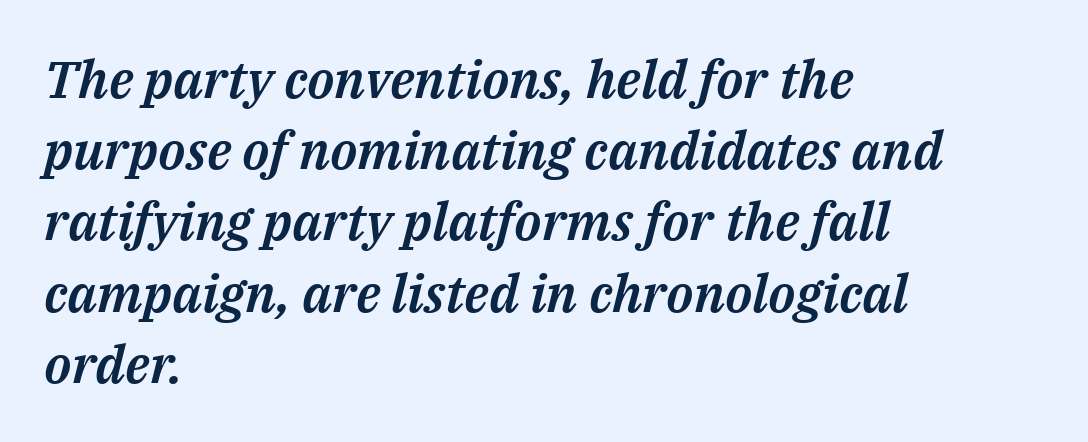
The image shows 52 px text type, italic (leaning right); set left-aligned, normal line spacing (1.37x), normal letter spacing, not underlined; medium stroke contrast and a medium x-height.
